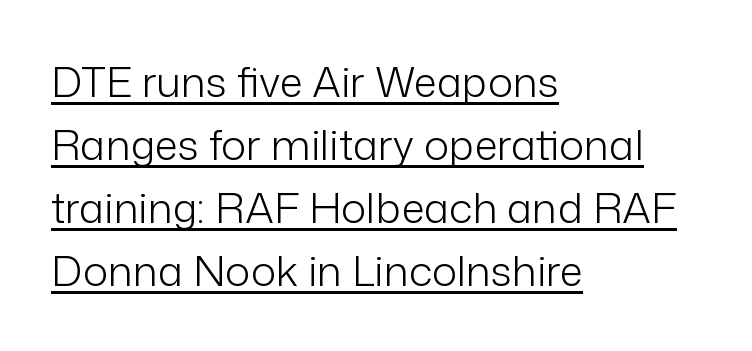
Q: Is the text bold? A: No.
Q: Is the text italic (slanted)? A: No, it is upright.
Q: Is the typeface a serif or a sans-serif typeface? A: Sans-serif.
Q: Is the text underlined? A: Yes.
Q: How is the paragraph aligned? A: Left-aligned.
Q: Is the spacing between letters normal or unusually wide? A: Normal.
Q: Is the spacing between lines tight, normal or loose? A: Normal.
Q: Width (condensed, normal, or wide)? A: Normal.
Q: Stroke contrast? A: Low.
Q: x-height? A: Medium.
Q: Monospaced? A: No.
